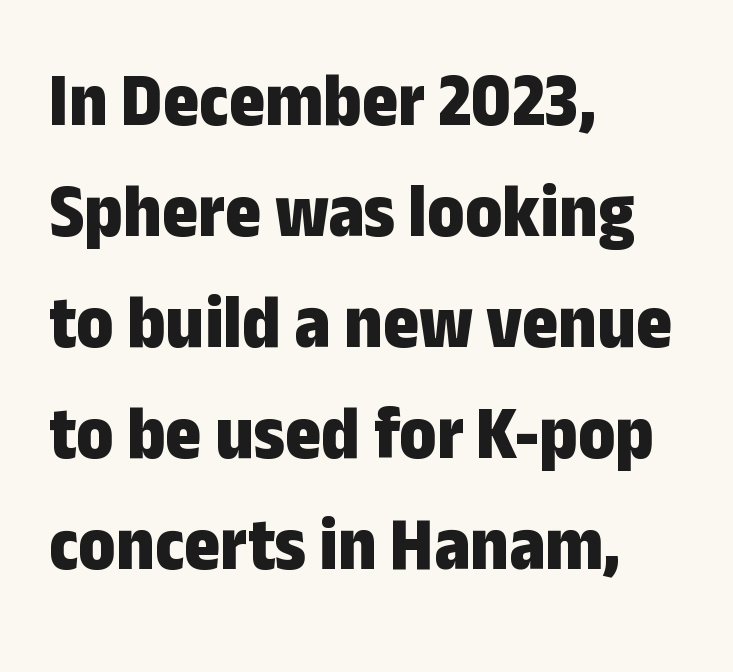
The image shows 77 px bold, condensed sans-serif type, upright; set left-aligned, normal line spacing (1.44x), normal letter spacing, not underlined; low stroke contrast and a medium x-height.
